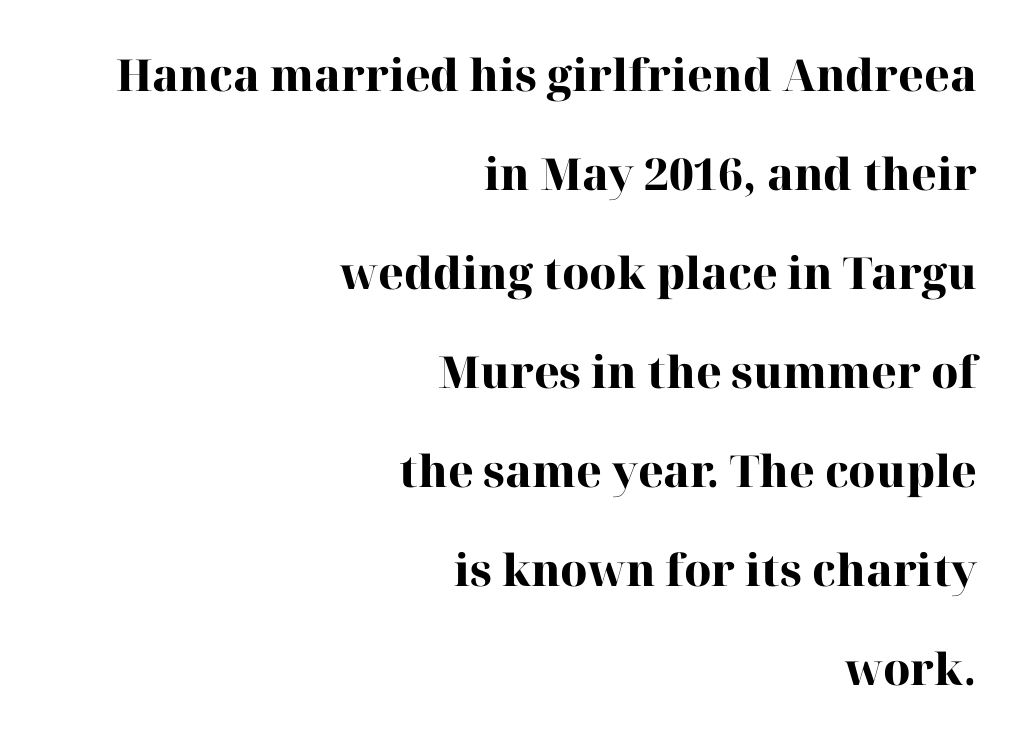
{"serif": "yes", "italic": "no", "bold": "yes", "weight": "heavy", "width": "normal", "stroke_contrast": "high", "x_height": "medium", "monospaced": "no", "underline": "no", "align": "right", "line_spacing": "loose", "line_spacing_ratio": 2.25, "letter_spacing": "normal", "letter_spacing_em": 0.0, "glyph_px": 44}
